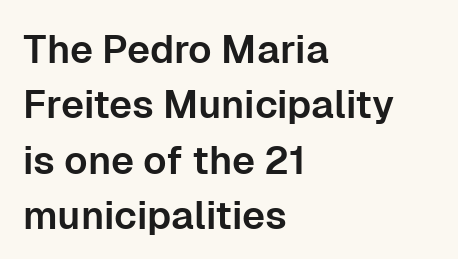
Is this a sans? Yes — the strokes have no serifs. Beneath every word, the page is bare. You can tell it's not italic because the verticals are truly vertical. Alignment: flush left.
